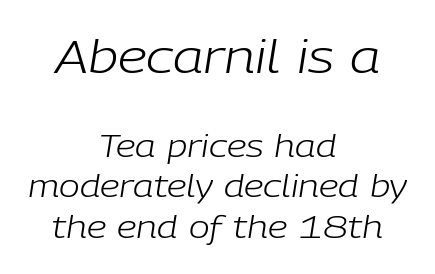
Q: Is the text bold? A: No.
Q: Is the text italic (slanted)? A: Yes, it leans right by about 9 degrees.
Q: Is the text underlined? A: No.
Q: How is the paragraph aligned? A: Centered.
Q: Is the spacing between letters normal or unusually wide? A: Normal.
Q: Is the spacing between lines tight, normal or loose? A: Normal.
Q: Which block of text is set in a larger size, the first (top) or the second (bottom)? A: The first (top) one.
Q: Width (condensed, normal, or wide)? A: Normal.
Q: Stroke contrast? A: Low.
Q: x-height? A: Medium.
Q: Monospaced? A: No.
